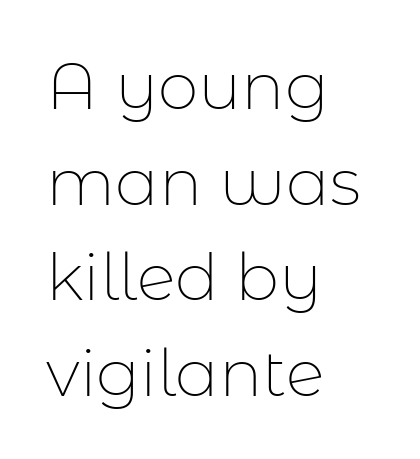
{"serif": "no", "italic": "no", "bold": "no", "weight": "thin", "width": "normal", "stroke_contrast": "low", "x_height": "medium", "monospaced": "no", "underline": "no", "align": "left", "line_spacing": "normal", "line_spacing_ratio": 1.47, "letter_spacing": "normal", "letter_spacing_em": 0.0, "glyph_px": 65}
